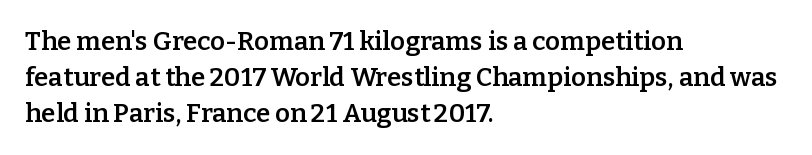
Q: Is the text bold? A: Semi-bold.
Q: Is the text italic (slanted)? A: No, it is upright.
Q: Is the text underlined? A: No.
Q: How is the paragraph aligned? A: Left-aligned.
Q: Is the spacing between letters normal or unusually wide? A: Normal.
Q: Is the spacing between lines tight, normal or loose? A: Normal.
